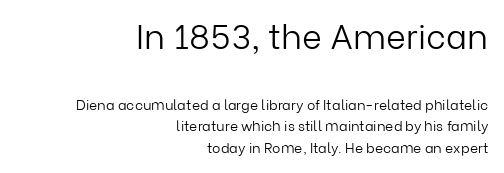
Q: Is the text bold? A: No.
Q: Is the text italic (slanted)? A: No, it is upright.
Q: Is the typeface a serif or a sans-serif typeface? A: Sans-serif.
Q: Is the text underlined? A: No.
Q: How is the paragraph aligned? A: Right-aligned.
Q: Is the spacing between letters normal or unusually wide? A: Normal.
Q: Is the spacing between lines tight, normal or loose? A: Normal.
Q: Which block of text is set in a larger size, the first (top) or the second (bottom)? A: The first (top) one.
Q: Width (condensed, normal, or wide)? A: Normal.
Q: Stroke contrast? A: Low.
Q: x-height? A: Medium.
Q: Monospaced? A: No.
